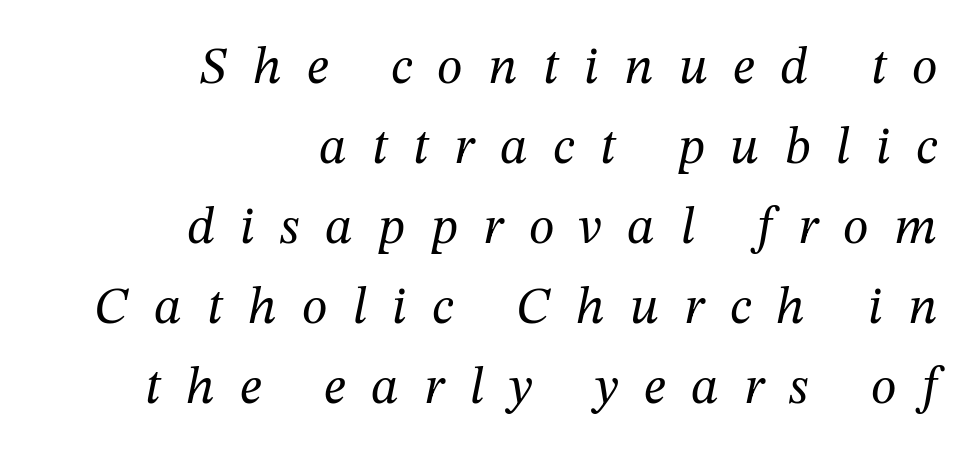
{"serif": "yes", "italic": "yes", "lean": "right", "slant_degrees": 12, "bold": "no", "weight": "regular", "width": "normal", "stroke_contrast": "medium", "x_height": "medium", "monospaced": "no", "underline": "no", "align": "right", "line_spacing": "normal", "line_spacing_ratio": 1.54, "letter_spacing": "wide", "letter_spacing_em": 0.49, "glyph_px": 52}
